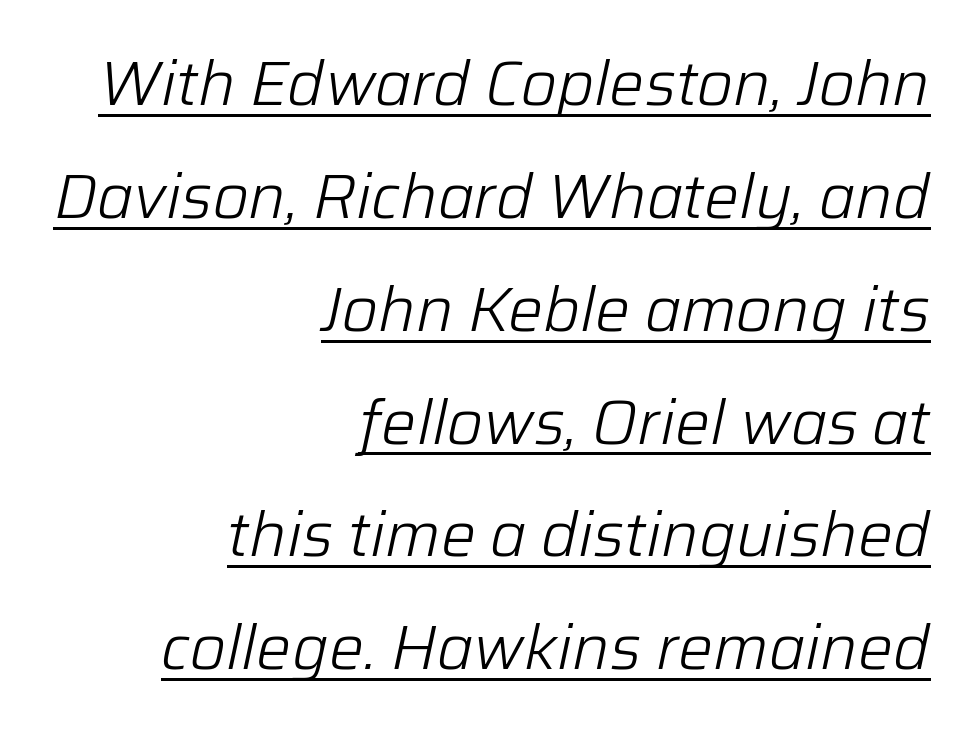
The image shows 62 px light type, italic (leaning right); set right-aligned, line spacing 1.82x, normal letter spacing, underlined; low stroke contrast and a medium x-height.
